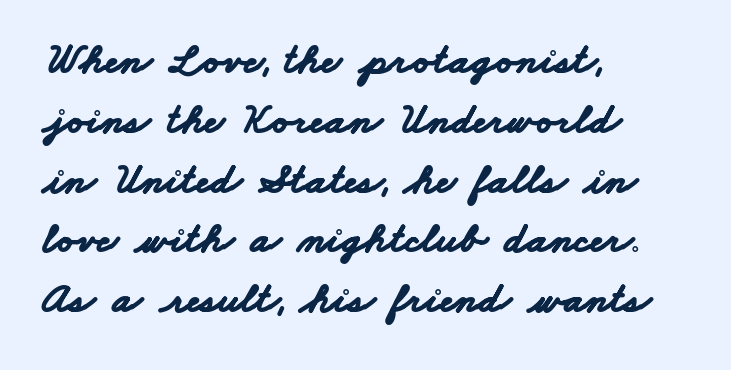
{"serif": "no", "bold": "yes", "weight": "bold", "width": "wide", "stroke_contrast": "low", "x_height": "small", "monospaced": "no", "underline": "no", "align": "left", "line_spacing": "normal", "line_spacing_ratio": 1.39, "letter_spacing": "normal", "letter_spacing_em": 0.0, "glyph_px": 43}
